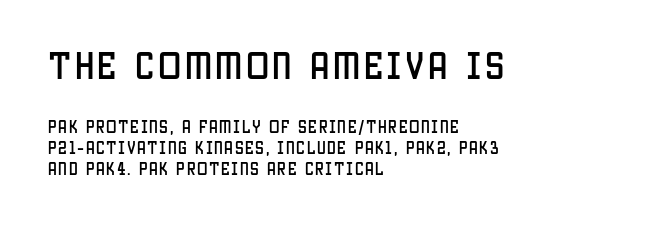
{"serif": "no", "italic": "no", "width": "condensed", "stroke_contrast": "low", "x_height": "large", "monospaced": "no", "underline": "no", "align": "left", "line_spacing": "normal", "line_spacing_ratio": 1.5, "larger_block": "first", "size_ratio": 2.21, "glyph_px": 31}
